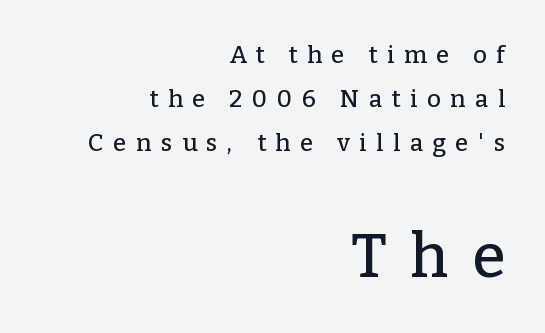
The image shows 60 px serif type, upright; set right-aligned, line spacing 1.83x, unusually wide letter spacing (+0.4 em), not underlined; the second (bottom) block is 2.5x larger; low stroke contrast and a medium x-height.
